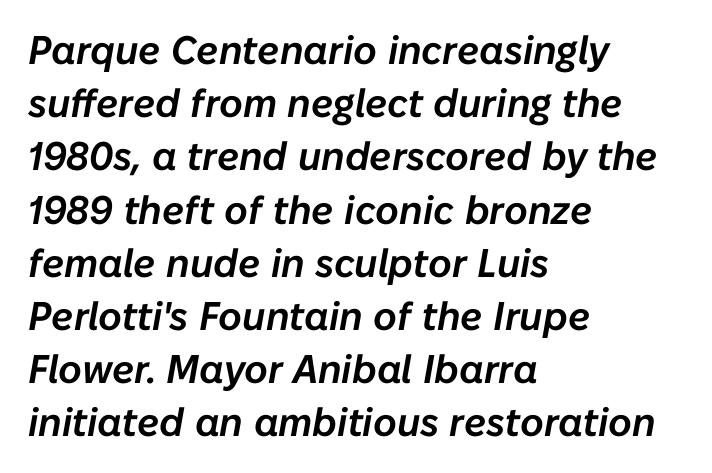
The image shows 40 px text type, italic (leaning right); set left-aligned, normal line spacing (1.33x), normal letter spacing, not underlined; low stroke contrast and a medium x-height.
